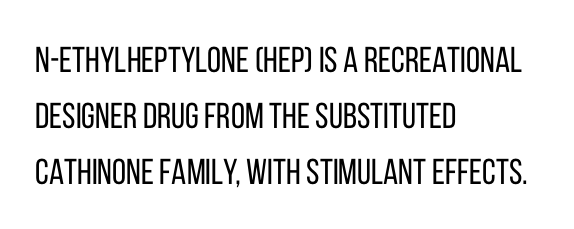
The image shows 36 px regular-weight, condensed sans-serif type, upright; set left-aligned, normal line spacing (1.56x), normal letter spacing, not underlined; low stroke contrast and a large x-height.
